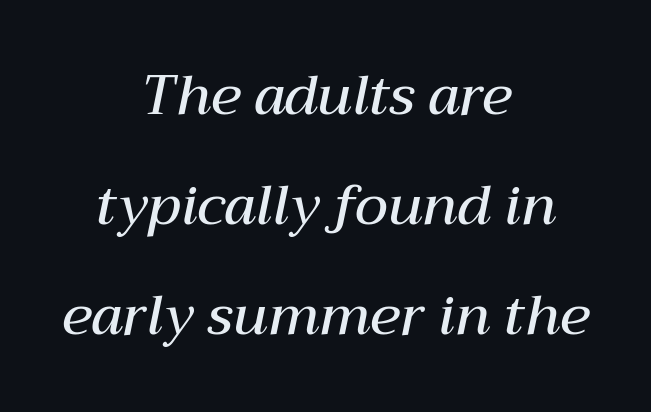
In terms of weight, the rendering is demibold, just under bold. If you measured baseline to baseline, you'd find a long distance. You could not count columns in this text — the font is proportionally spaced. Characters are canted at an angle relative to the baseline's perpendicular.
